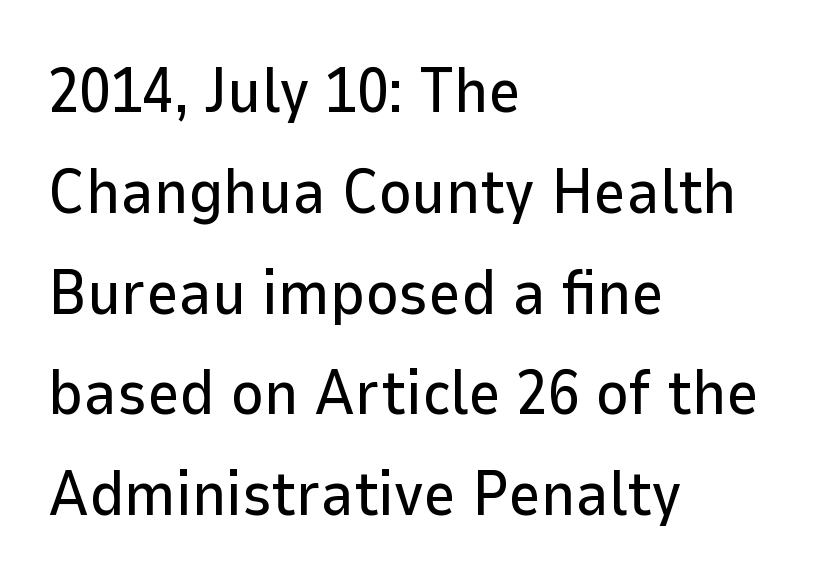
Q: Is the text italic (slanted)? A: No, it is upright.
Q: Is the typeface a serif or a sans-serif typeface? A: Sans-serif.
Q: Is the text underlined? A: No.
Q: How is the paragraph aligned? A: Left-aligned.
Q: Is the spacing between letters normal or unusually wide? A: Normal.
Q: Is the spacing between lines tight, normal or loose? A: Normal.
Q: Width (condensed, normal, or wide)? A: Normal.
Q: Stroke contrast? A: Low.
Q: x-height? A: Medium.
Q: Monospaced? A: No.
